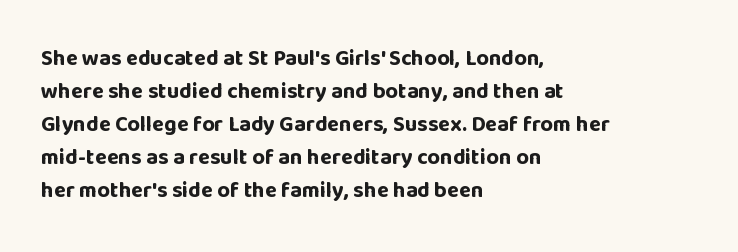
Q: Is the text bold? A: Yes.
Q: Is the text italic (slanted)? A: No, it is upright.
Q: Is the text underlined? A: No.
Q: How is the paragraph aligned? A: Left-aligned.
Q: Is the spacing between letters normal or unusually wide? A: Normal.
Q: Is the spacing between lines tight, normal or loose? A: Normal.
